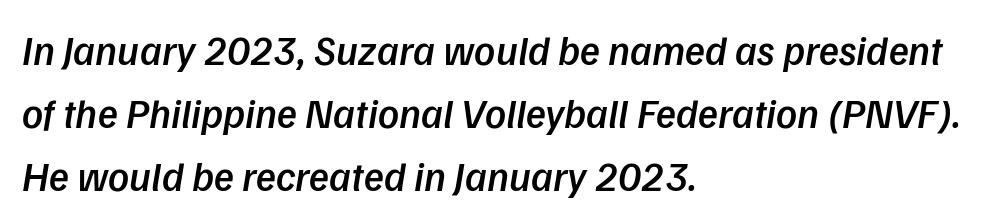
Q: Is the text bold? A: Semi-bold.
Q: Is the text italic (slanted)? A: Yes, it leans right by about 9 degrees.
Q: Is the text underlined? A: No.
Q: How is the paragraph aligned? A: Left-aligned.
Q: Is the spacing between letters normal or unusually wide? A: Normal.
Q: Is the spacing between lines tight, normal or loose? A: Normal.
Q: Width (condensed, normal, or wide)? A: Normal.
Q: Stroke contrast? A: Low.
Q: x-height? A: Medium.
Q: Monospaced? A: No.
